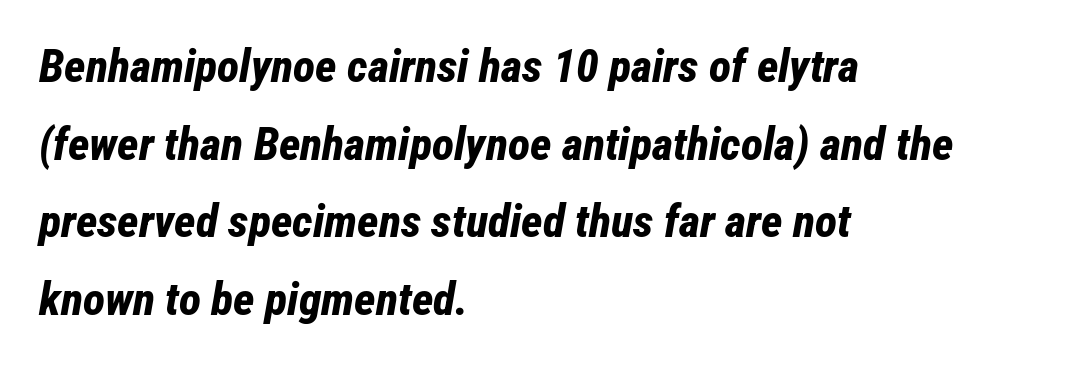
The image shows 46 px bold, condensed type, italic (leaning right); set left-aligned, normal line spacing (1.69x), normal letter spacing, not underlined; low stroke contrast and a medium x-height.
